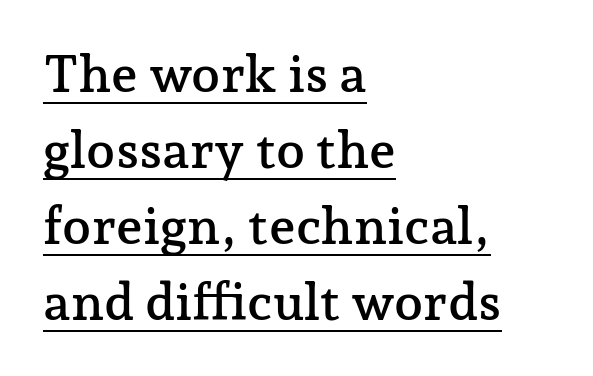
The rendering uses natural spacing where letterforms have individual widths. The designer went with a serif here, giving each stem small feet. Spacing between characters is what you'd get straight out of the box. The line-height multiplier appears to be the usual default.
